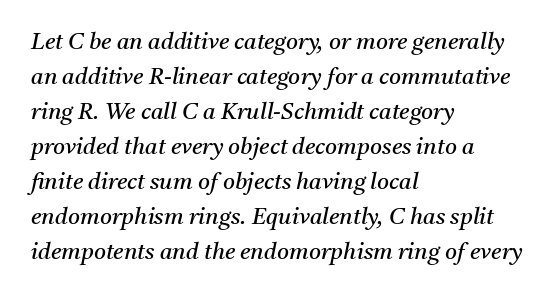
Designer's note — italics engaged. The specimen omits any rule beneath the text block's lines. Evenly set lines give the paragraph a standard silhouette. Short note: letters normally spaced.
